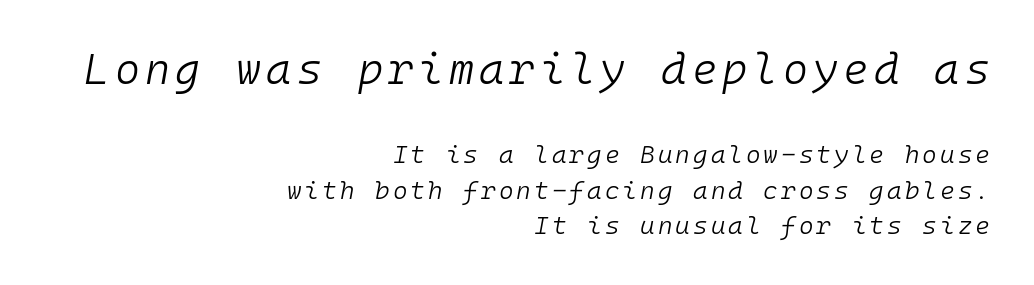
Q: Is the text bold? A: No.
Q: Is the text italic (slanted)? A: Yes, it leans right by about 10 degrees.
Q: Is the text underlined? A: No.
Q: How is the paragraph aligned? A: Right-aligned.
Q: Is the spacing between lines tight, normal or loose? A: Normal.
Q: Which block of text is set in a larger size, the first (top) or the second (bottom)? A: The first (top) one.
Q: Width (condensed, normal, or wide)? A: Normal.
Q: Stroke contrast? A: Low.
Q: x-height? A: Medium.
Q: Monospaced? A: Yes.
